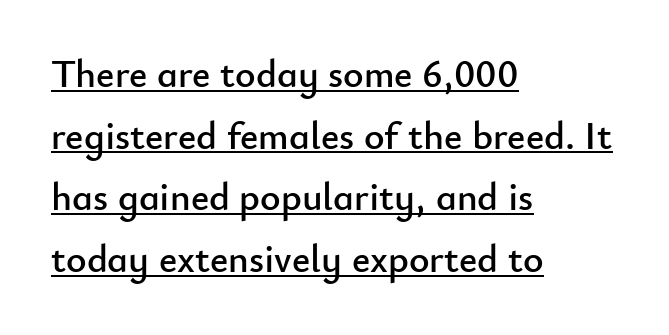
Glance below the letters and you will spot a drawn line. If you drew a ruler down the left edge, every line would touch it. Summary of vertical rhythm: regular, with standard interline spacing. Spacing verdict: proportional, widths tailored to each character.
